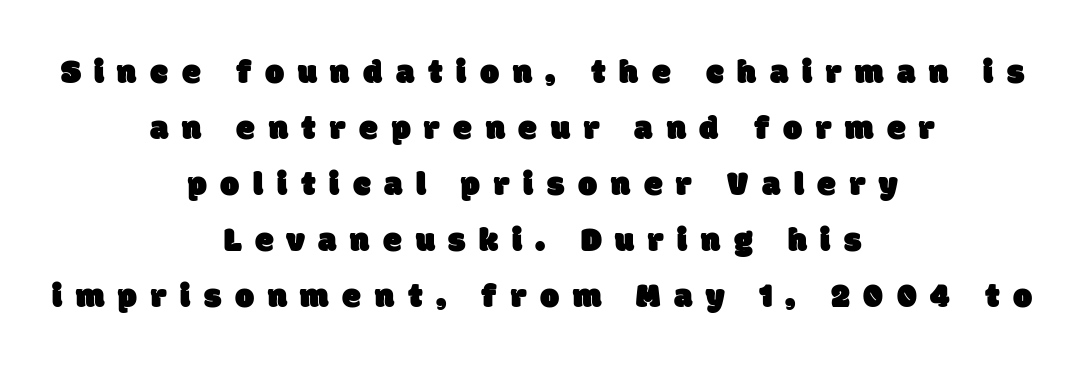
The image shows 34 px sans-serif type; set centered, normal line spacing (1.65x), unusually wide letter spacing (+0.4 em), not underlined; low stroke contrast and a large x-height.
